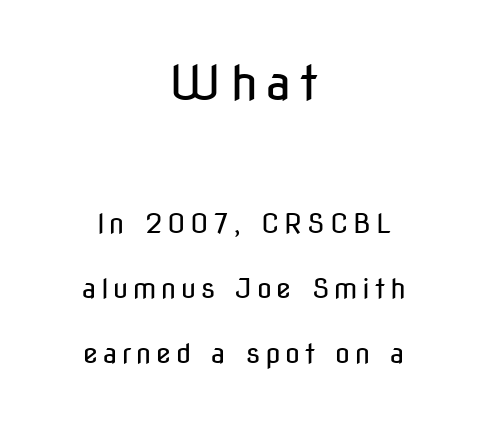
The image shows 48 px regular-weight, condensed sans-serif type, upright; set centered, loose line spacing (2.41x), not underlined; the first (top) block is 1.78x larger; low stroke contrast and a medium x-height.
